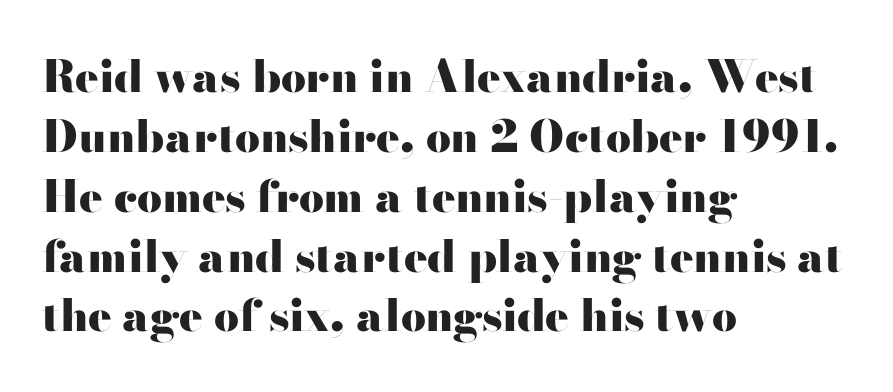
The image shows 44 px heavy, wide sans-serif type, upright; set left-aligned, normal line spacing (1.36x), normal letter spacing, not underlined; high stroke contrast and a small x-height.
